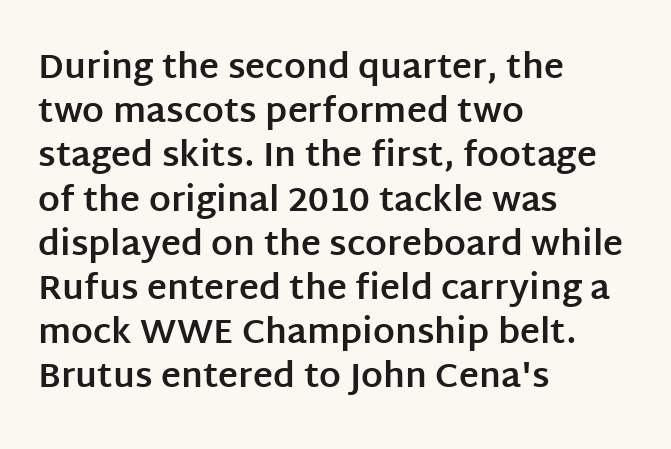
{"serif": "no", "italic": "no", "bold": "yes", "weight": "bold", "width": "normal", "stroke_contrast": "low", "x_height": "large", "monospaced": "no", "underline": "no", "align": "left", "line_spacing": "normal", "line_spacing_ratio": 1.3, "letter_spacing": "normal", "letter_spacing_em": 0.0, "glyph_px": 34}
